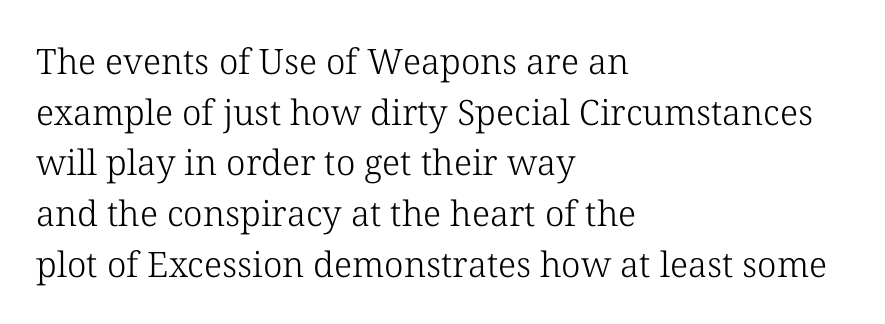
Q: Is the text bold? A: No.
Q: Is the text italic (slanted)? A: No, it is upright.
Q: Is the typeface a serif or a sans-serif typeface? A: Serif.
Q: Is the text underlined? A: No.
Q: How is the paragraph aligned? A: Left-aligned.
Q: Is the spacing between letters normal or unusually wide? A: Normal.
Q: Is the spacing between lines tight, normal or loose? A: Normal.
Q: Width (condensed, normal, or wide)? A: Normal.
Q: Stroke contrast? A: Low.
Q: x-height? A: Medium.
Q: Monospaced? A: No.
